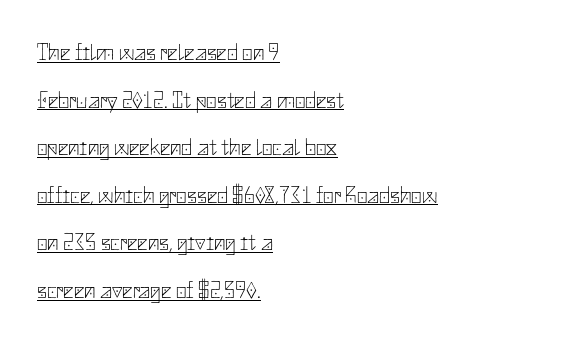
{"italic": "no", "bold": "no", "underline": "yes", "align": "left", "line_spacing": "loose", "line_spacing_ratio": 2.07, "letter_spacing": "normal", "letter_spacing_em": 0.0, "glyph_px": 23}
